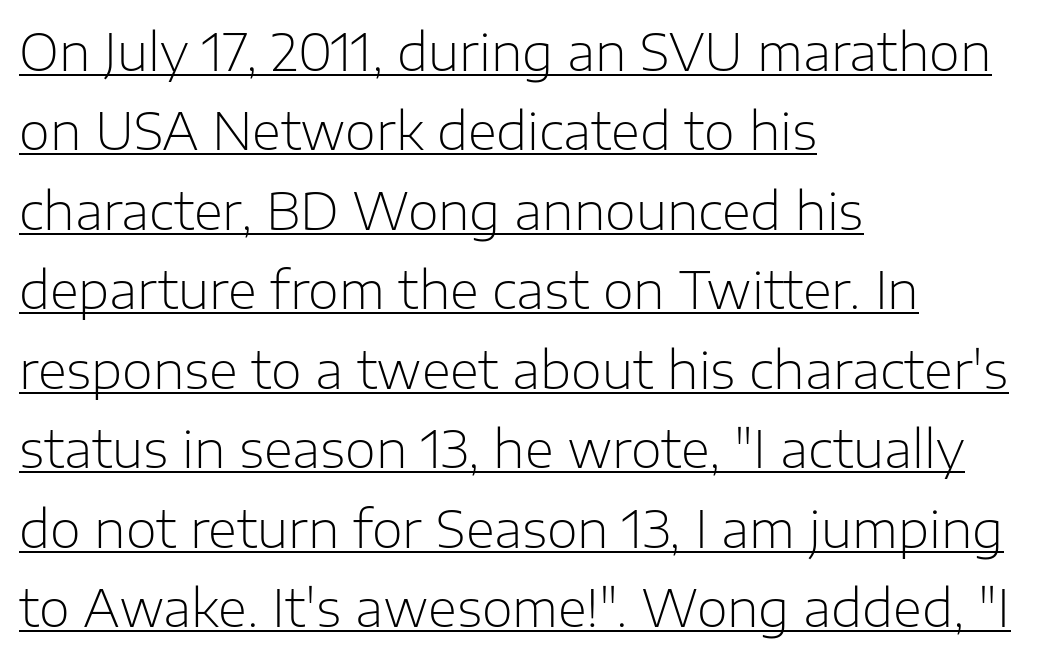
The image shows 50 px light sans-serif type, upright; set left-aligned, normal line spacing (1.59x), normal letter spacing, underlined; low stroke contrast and a medium x-height.
